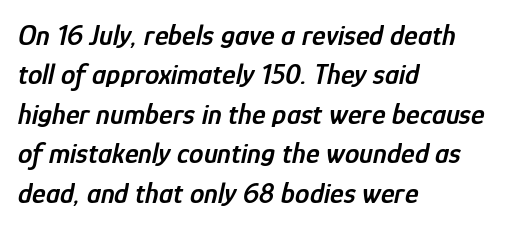
Anything drawn beneath the words? Only blank space. Proportional: the letters do not fall into vertical columns. What weight is shown? A semibold, between regular and bold. Rendered with sloped, italic letterforms.
